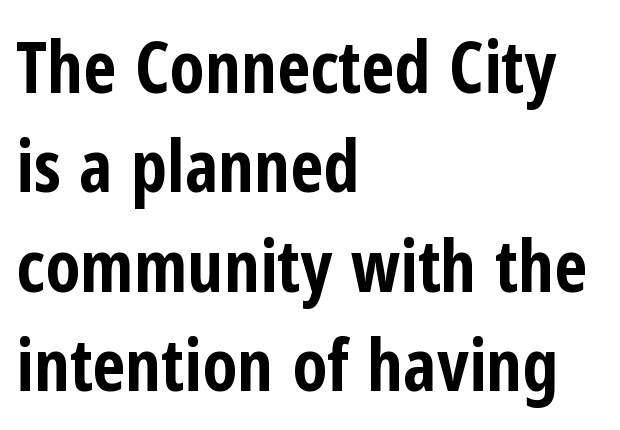
The image shows 72 px bold, condensed sans-serif type, upright; set left-aligned, normal line spacing (1.38x), normal letter spacing, not underlined; low stroke contrast and a medium x-height.
